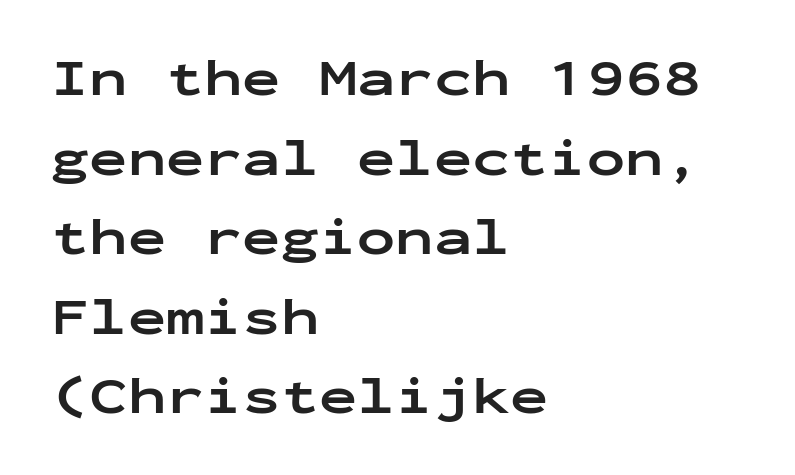
The image shows 51 px bold, wide sans-serif type, upright, monospaced; set left-aligned, normal line spacing (1.56x), normal letter spacing, not underlined; low stroke contrast and a medium x-height.
